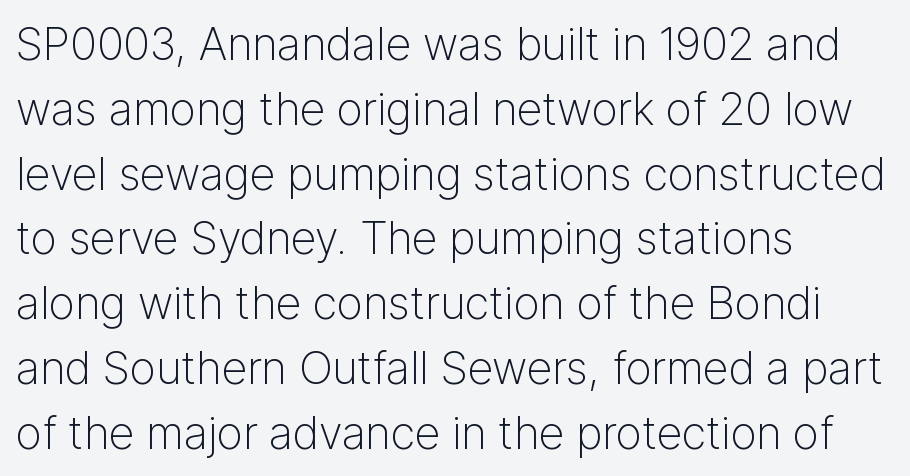
{"serif": "no", "italic": "no", "bold": "no", "weight": "light", "width": "normal", "stroke_contrast": "low", "x_height": "medium", "monospaced": "no", "underline": "no", "align": "left", "line_spacing": "normal", "line_spacing_ratio": 1.44, "letter_spacing": "normal", "letter_spacing_em": 0.0, "glyph_px": 45}
